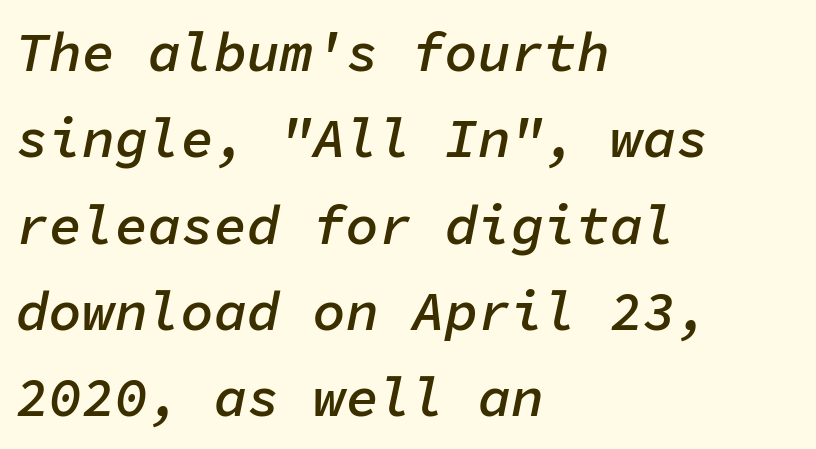
Every character here occupies the same horizontal width, giving the sample a typewriter-like rhythm. The string is rendered with underlining switched off. The glyphs have the mass of a demibold cut, below bold. Is there much room between lines? A standard amount, neither cramped nor airy. Visually the block forms a straight wall on the left and a jagged coastline on the right. Spacing between characters is what you'd get straight out of the box.
